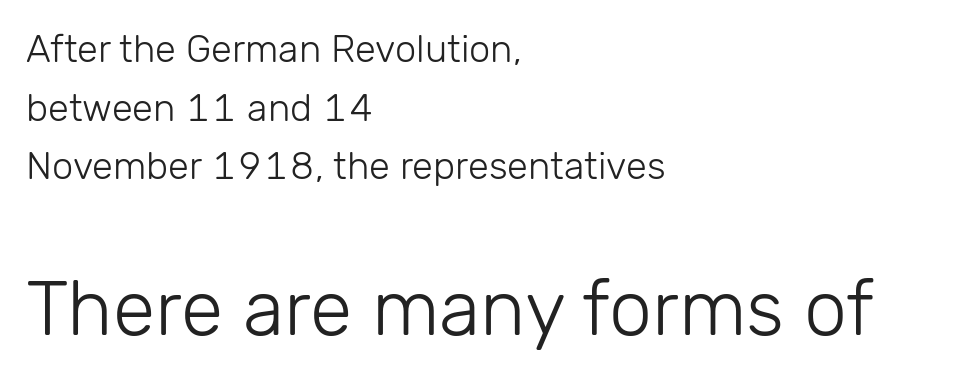
The space beneath each line is pristine and unruled. Unlike italic type, these characters show no tilt at all. The lines sit at an ordinary, default distance from one another. The face used here is proportionally spaced, like ordinary book or web type.
